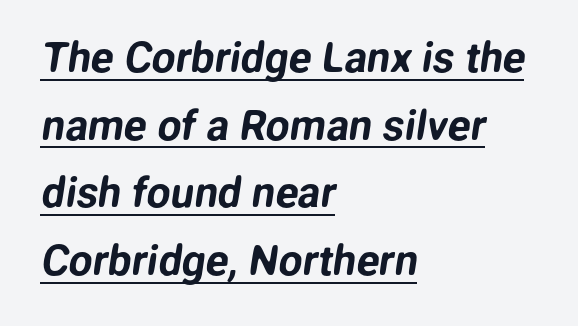
Tracking value appears to be zero — textbook default spacing. Observe the absence of serifs on each vertical stroke in this sample. The passage shown is typed in a proportional face where columns would drift. The lettering is marked with a stroke running underneath it.
